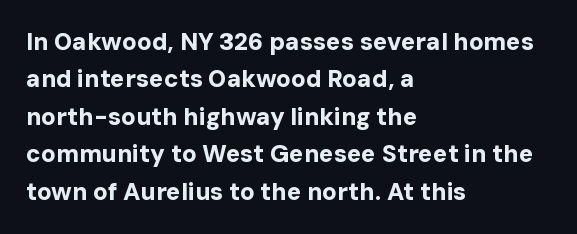
Q: Is the text bold? A: Yes.
Q: Is the text italic (slanted)? A: No, it is upright.
Q: Is the text underlined? A: No.
Q: How is the paragraph aligned? A: Left-aligned.
Q: Is the spacing between letters normal or unusually wide? A: Normal.
Q: Is the spacing between lines tight, normal or loose? A: Normal.
